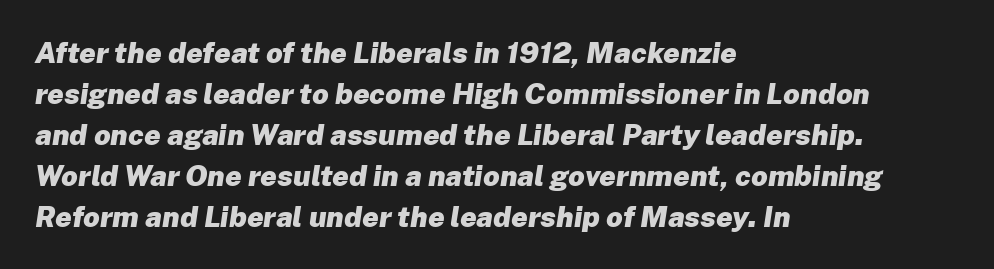
Q: Is the text bold? A: Yes.
Q: Is the text italic (slanted)? A: Yes, it leans right by about 8 degrees.
Q: Is the text underlined? A: No.
Q: How is the paragraph aligned? A: Left-aligned.
Q: Is the spacing between letters normal or unusually wide? A: Normal.
Q: Is the spacing between lines tight, normal or loose? A: Normal.
Q: Width (condensed, normal, or wide)? A: Normal.
Q: Stroke contrast? A: Low.
Q: x-height? A: Medium.
Q: Monospaced? A: No.
